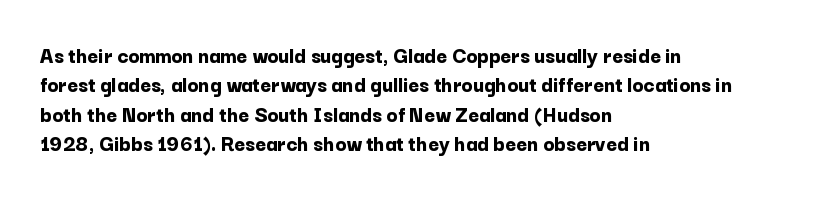
The image shows 23 px bold type, upright; set left-aligned, normal line spacing (1.28x), normal letter spacing, not underlined.
